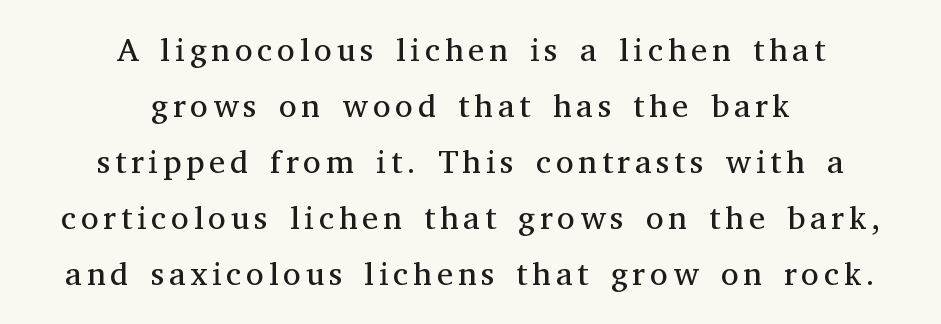
{"serif": "yes", "italic": "no", "bold": "no", "weight": "regular", "width": "normal", "stroke_contrast": "medium", "x_height": "medium", "monospaced": "no", "underline": "no", "align": "center", "line_spacing": "normal", "line_spacing_ratio": 1.7, "glyph_px": 33}
